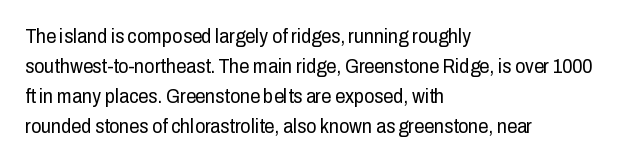
The face looks like a standard text weight, possibly lighter. A normal amount of white space separates one row of letters from the next. Line beginnings align vertically; line endings do not. The horizontal fit of the characters is conventional and even. The passage shown is not underscored anywhere.
